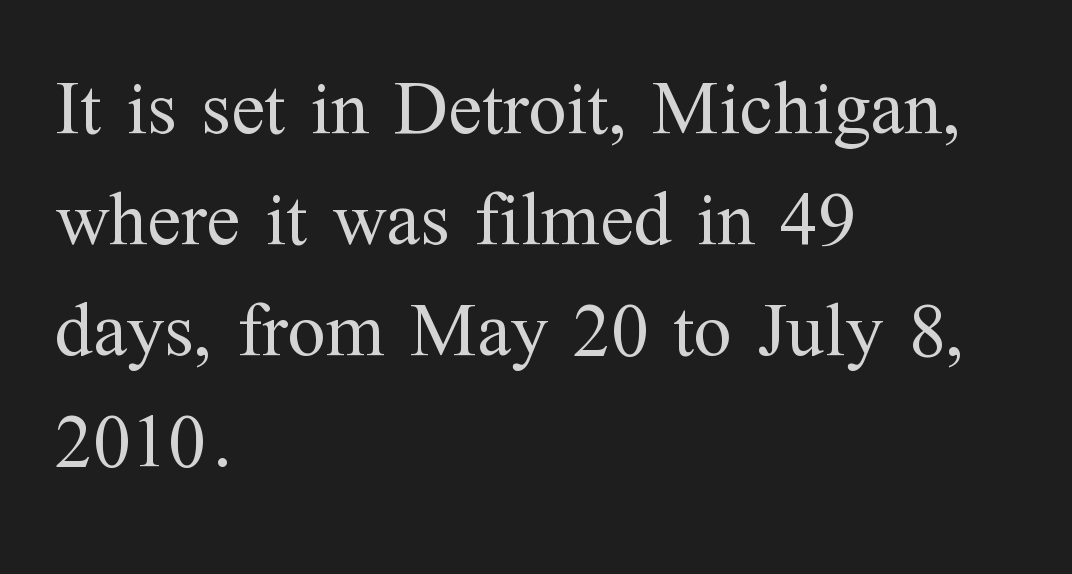
Q: Is the text bold? A: No.
Q: Is the text italic (slanted)? A: No, it is upright.
Q: Is the typeface a serif or a sans-serif typeface? A: Serif.
Q: Is the text underlined? A: No.
Q: How is the paragraph aligned? A: Left-aligned.
Q: Is the spacing between letters normal or unusually wide? A: Normal.
Q: Is the spacing between lines tight, normal or loose? A: Normal.
Q: Width (condensed, normal, or wide)? A: Normal.
Q: Stroke contrast? A: Medium.
Q: x-height? A: Medium.
Q: Monospaced? A: No.
